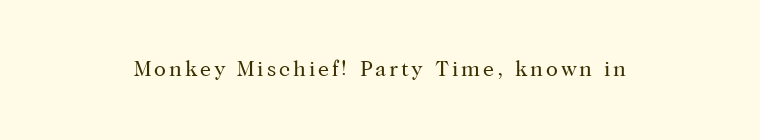
Q: Is the text bold? A: No.
Q: Is the text italic (slanted)? A: No, it is upright.
Q: Is the text underlined? A: No.
